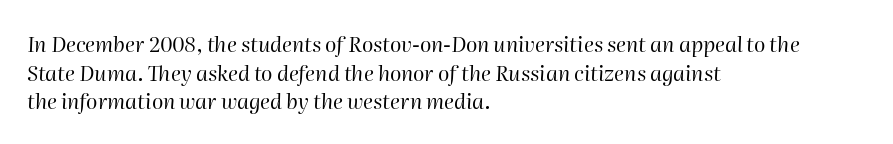
The image shows 21 px text type, italic (leaning right); set left-aligned, normal line spacing (1.36x), normal letter spacing, not underlined.
